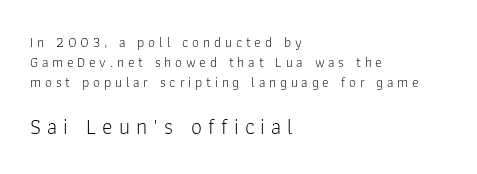
Q: Is the text bold? A: No.
Q: Is the text italic (slanted)? A: No, it is upright.
Q: Is the text underlined? A: No.
Q: How is the paragraph aligned? A: Left-aligned.
Q: Is the spacing between letters normal or unusually wide? A: Unusually wide.
Q: Is the spacing between lines tight, normal or loose? A: Normal.
Q: Which block of text is set in a larger size, the first (top) or the second (bottom)? A: The second (bottom) one.
